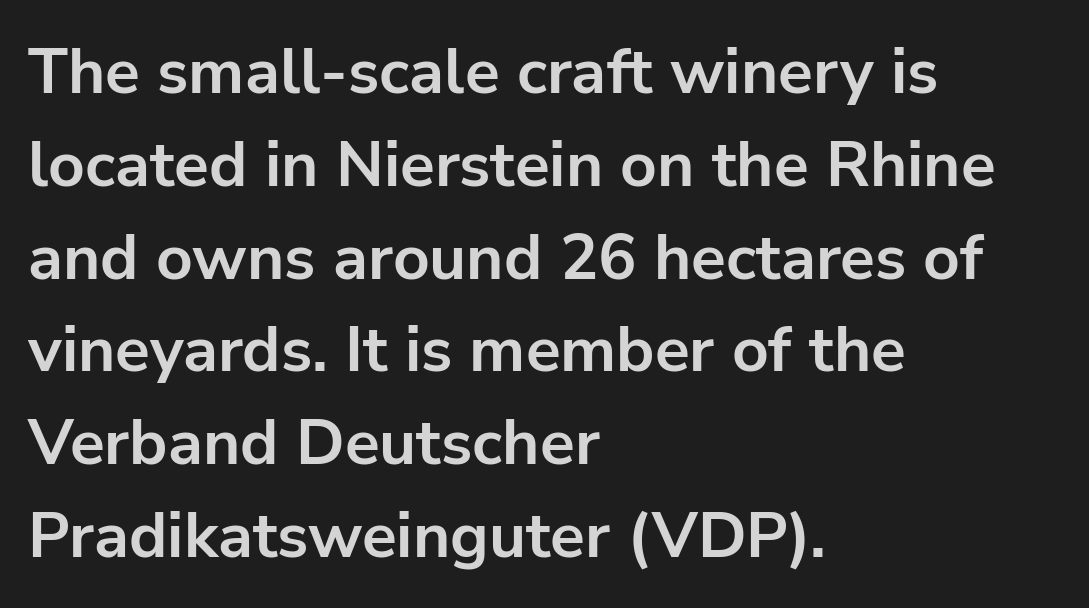
Characters follow at the spacing the type designer built in. When letters stand straight like this, we call the style roman or upright. In terms of weight, the rendering is a true, heavy bold. Serif or sans? Sans — the stroke terminals are bare. Underlining? Definitely not there. Horizontal alignment here is leftward, the default for most running prose.
